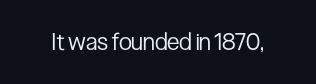
The image shows 24 px text type, upright; set normal letter spacing, not underlined.
